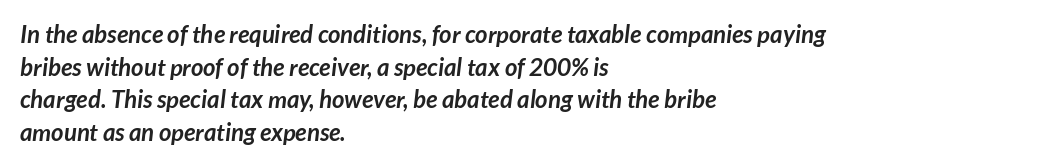
The rag falls on the right side of this text block. The space directly below the letters is spotless. The type is set solid horizontally, with unmodified tracking. Heft: maximum for text — a bold. One glance says typical: line gaps are just what's usual.
